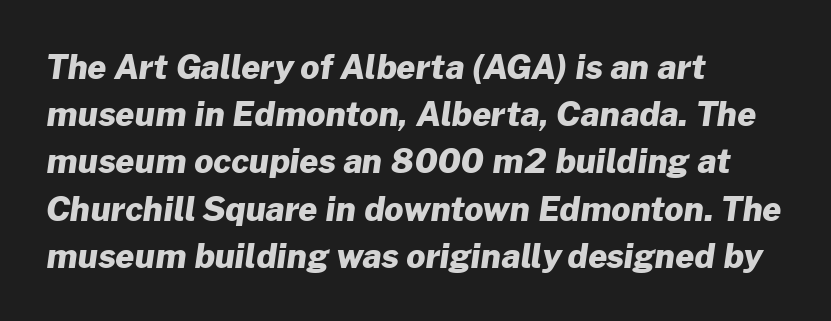
The image shows 33 px heavy sans-serif type; set left-aligned, normal line spacing (1.43x), normal letter spacing, not underlined; low stroke contrast and a medium x-height.
